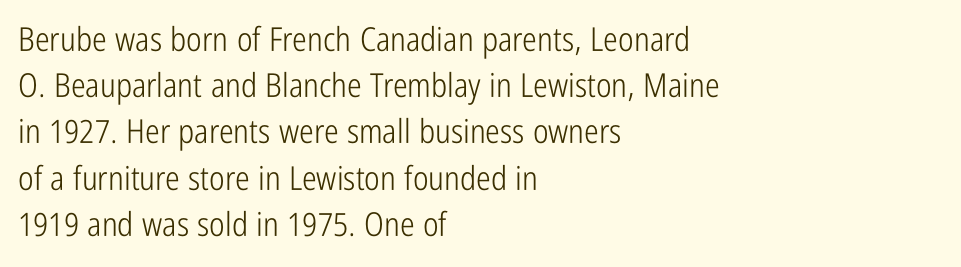
The image shows 33 px light, condensed sans-serif type, upright; set left-aligned, normal line spacing (1.4x), normal letter spacing, not underlined; low stroke contrast and a medium x-height.
